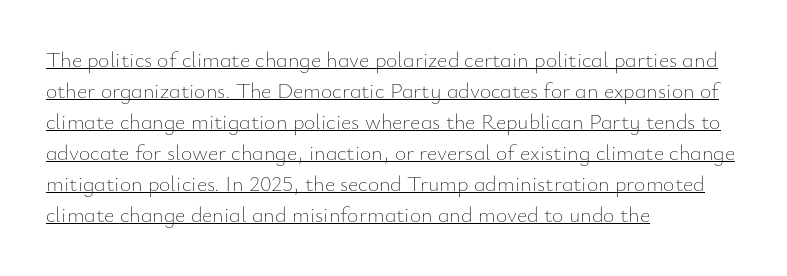
Q: Is the text bold? A: No.
Q: Is the text italic (slanted)? A: No, it is upright.
Q: Is the text underlined? A: Yes.
Q: How is the paragraph aligned? A: Left-aligned.
Q: Is the spacing between letters normal or unusually wide? A: Normal.
Q: Is the spacing between lines tight, normal or loose? A: Normal.
